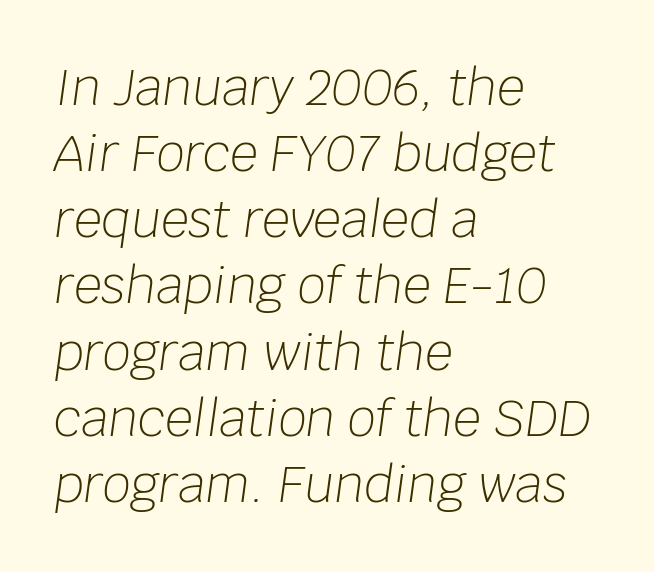
Q: Is the text bold? A: No.
Q: Is the text italic (slanted)? A: Yes, it leans right by about 8 degrees.
Q: Is the text underlined? A: No.
Q: How is the paragraph aligned? A: Left-aligned.
Q: Is the spacing between letters normal or unusually wide? A: Normal.
Q: Is the spacing between lines tight, normal or loose? A: Normal.
Q: Width (condensed, normal, or wide)? A: Normal.
Q: Stroke contrast? A: Low.
Q: x-height? A: Large.
Q: Monospaced? A: No.
